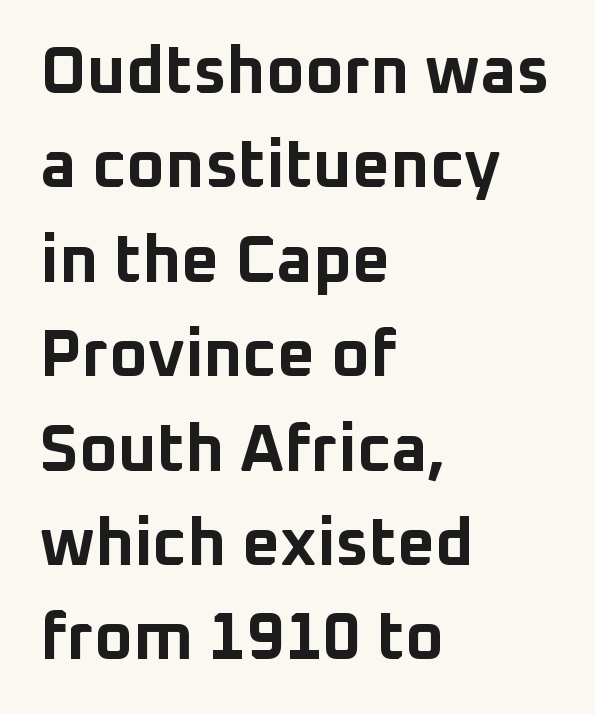
{"serif": "no", "italic": "no", "bold": "yes", "weight": "bold", "width": "normal", "stroke_contrast": "low", "x_height": "medium", "monospaced": "no", "underline": "no", "align": "left", "line_spacing": "normal", "line_spacing_ratio": 1.43, "letter_spacing": "normal", "letter_spacing_em": 0.0, "glyph_px": 66}
